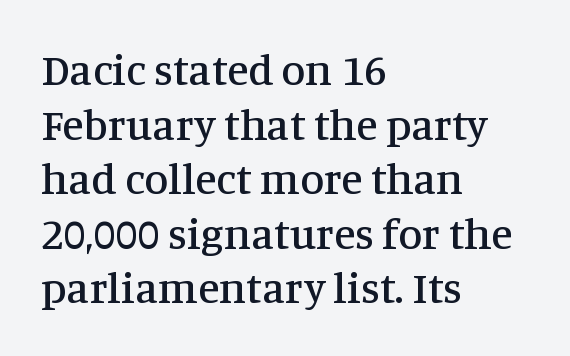
Left-aligned paragraph, ragged on the right. Vertical strokes here are truly vertical. Check under the words: just untouched page. Inter-character spacing is left at the font's built-in metrics. Classification — serif.
